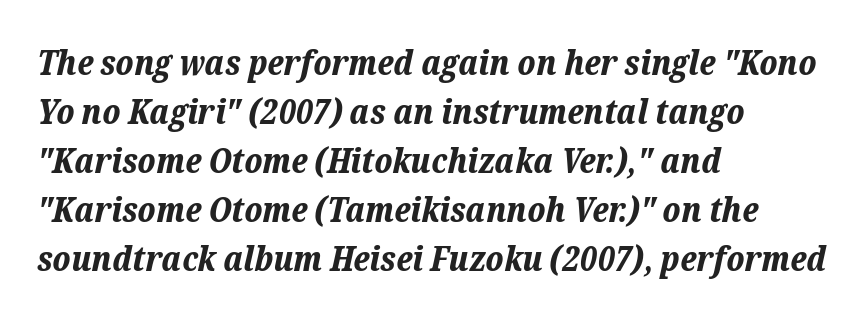
{"italic": "yes", "lean": "right", "slant_degrees": 12, "bold": "yes", "weight": "bold", "width": "normal", "stroke_contrast": "low", "x_height": "medium", "monospaced": "no", "underline": "no", "align": "left", "line_spacing": "normal", "line_spacing_ratio": 1.4, "letter_spacing": "normal", "letter_spacing_em": 0.0, "glyph_px": 35}
